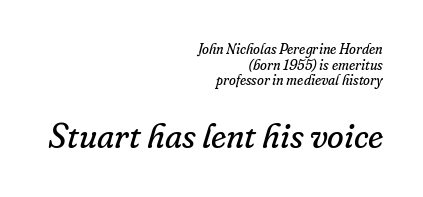
Q: Is the text bold? A: No.
Q: Is the text italic (slanted)? A: Yes, it leans right by about 16 degrees.
Q: Is the typeface a serif or a sans-serif typeface? A: Serif.
Q: Is the text underlined? A: No.
Q: How is the paragraph aligned? A: Right-aligned.
Q: Is the spacing between letters normal or unusually wide? A: Normal.
Q: Is the spacing between lines tight, normal or loose? A: Tight.
Q: Which block of text is set in a larger size, the first (top) or the second (bottom)? A: The second (bottom) one.
Q: Width (condensed, normal, or wide)? A: Normal.
Q: Stroke contrast? A: Low.
Q: x-height? A: Small.
Q: Monospaced? A: No.
